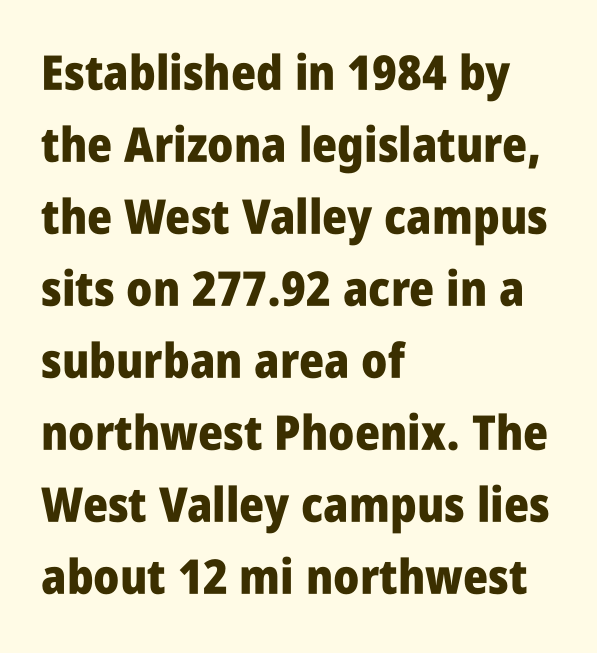
{"serif": "no", "italic": "no", "bold": "yes", "weight": "heavy", "width": "condensed", "stroke_contrast": "low", "x_height": "large", "monospaced": "no", "underline": "no", "align": "left", "line_spacing": "normal", "line_spacing_ratio": 1.5, "letter_spacing": "normal", "letter_spacing_em": 0.0, "glyph_px": 48}
